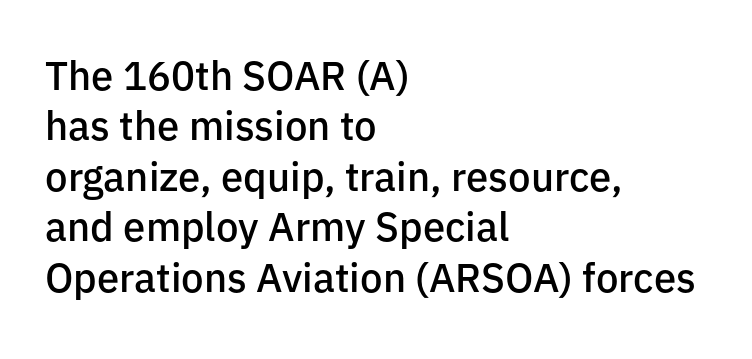
The image shows 40 px semibold sans-serif type, upright; set left-aligned, normal line spacing (1.26x), normal letter spacing, not underlined; low stroke contrast and a medium x-height.
